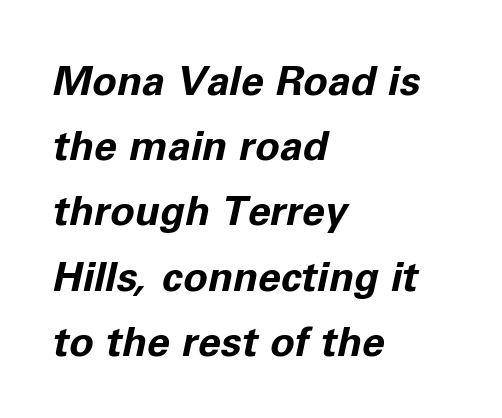
The image shows 41 px bold type, italic (leaning right); set left-aligned, normal line spacing (1.59x), normal letter spacing, not underlined; low stroke contrast and a medium x-height.
